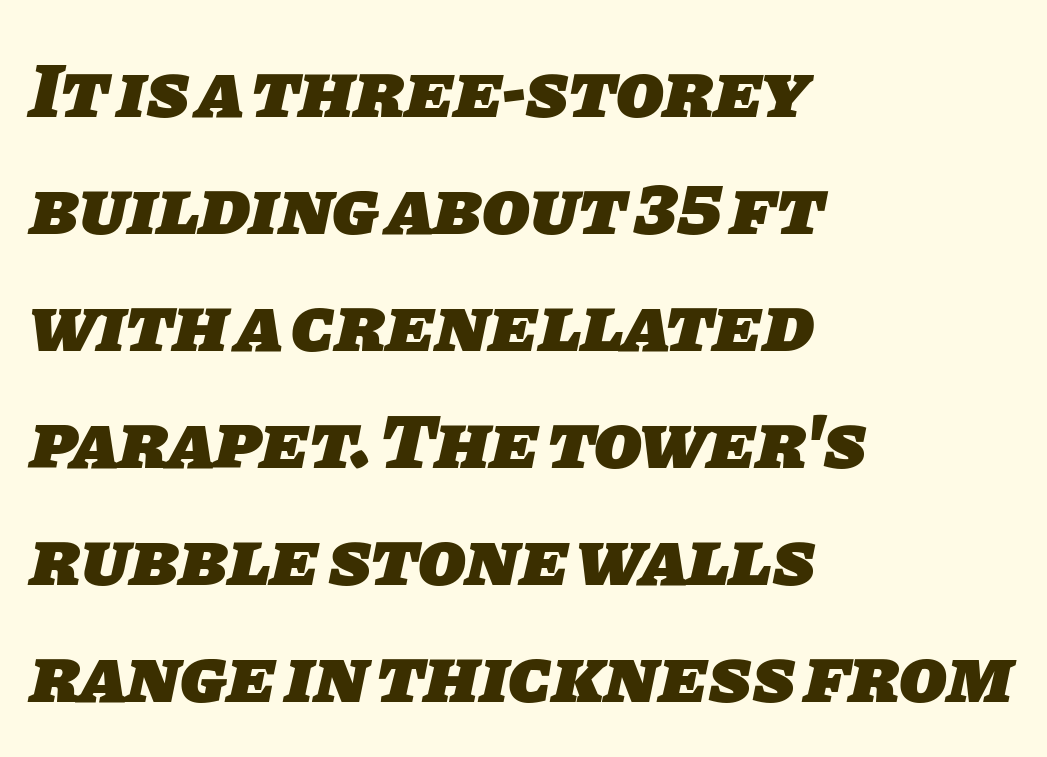
Q: Is the text bold? A: Yes.
Q: Is the typeface a serif or a sans-serif typeface? A: Serif.
Q: Is the text underlined? A: No.
Q: How is the paragraph aligned? A: Left-aligned.
Q: Is the spacing between letters normal or unusually wide? A: Normal.
Q: Is the spacing between lines tight, normal or loose? A: Normal.
Q: Width (condensed, normal, or wide)? A: Normal.
Q: Stroke contrast? A: Low.
Q: x-height? A: Large.
Q: Monospaced? A: No.
